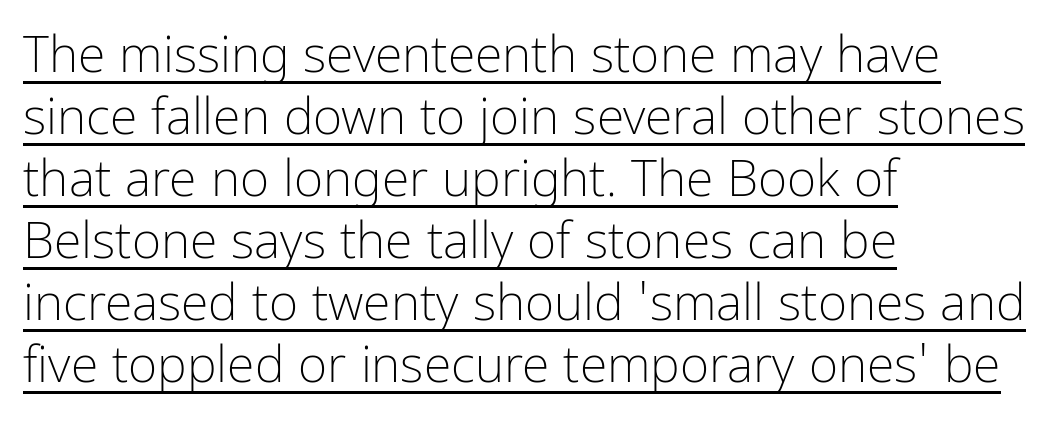
Q: Is the text bold? A: No.
Q: Is the text italic (slanted)? A: No, it is upright.
Q: Is the typeface a serif or a sans-serif typeface? A: Sans-serif.
Q: Is the text underlined? A: Yes.
Q: How is the paragraph aligned? A: Left-aligned.
Q: Is the spacing between letters normal or unusually wide? A: Normal.
Q: Width (condensed, normal, or wide)? A: Condensed.
Q: Stroke contrast? A: Low.
Q: x-height? A: Medium.
Q: Monospaced? A: No.
